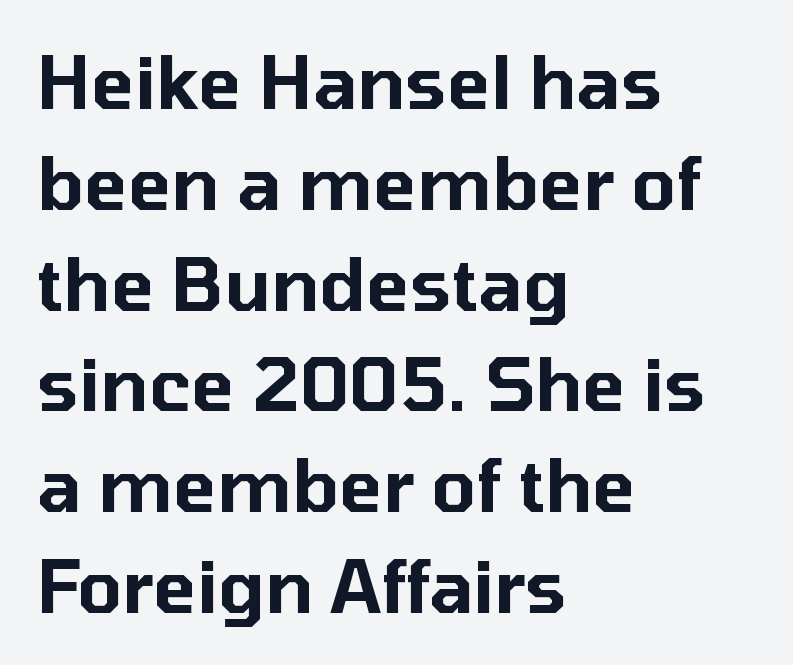
The image shows 72 px sans-serif type, upright; set left-aligned, normal line spacing (1.4x), normal letter spacing, not underlined; low stroke contrast and a medium x-height.
